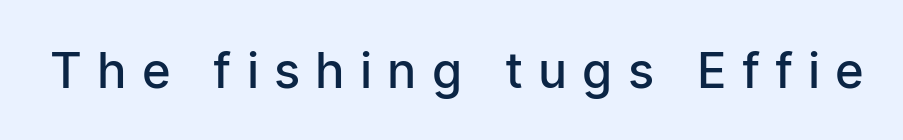
The image shows 49 px semibold, condensed sans-serif type, upright; set unusually wide letter spacing (+0.35 em), not underlined; low stroke contrast and a medium x-height.
